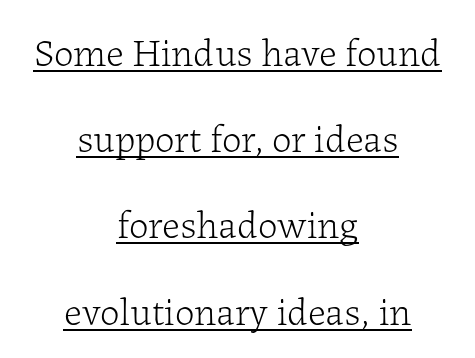
{"serif": "yes", "italic": "no", "bold": "no", "weight": "light", "width": "normal", "stroke_contrast": "low", "x_height": "medium", "monospaced": "no", "underline": "yes", "align": "center", "line_spacing": "loose", "line_spacing_ratio": 2.21, "letter_spacing": "normal", "letter_spacing_em": 0.0, "glyph_px": 39}
